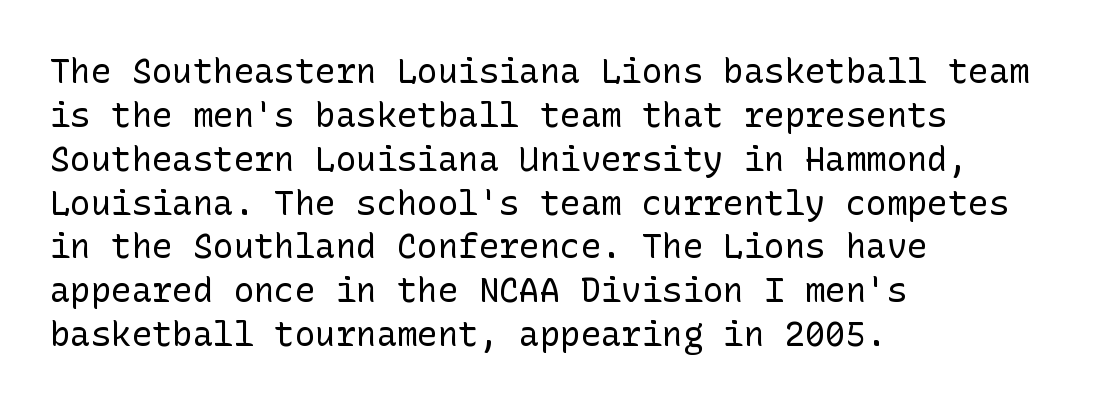
Q: Is the text bold? A: No.
Q: Is the text italic (slanted)? A: No, it is upright.
Q: Is the typeface a serif or a sans-serif typeface? A: Sans-serif.
Q: Is the text underlined? A: No.
Q: How is the paragraph aligned? A: Left-aligned.
Q: Is the spacing between letters normal or unusually wide? A: Normal.
Q: Is the spacing between lines tight, normal or loose? A: Normal.
Q: Width (condensed, normal, or wide)? A: Normal.
Q: Stroke contrast? A: Low.
Q: x-height? A: Medium.
